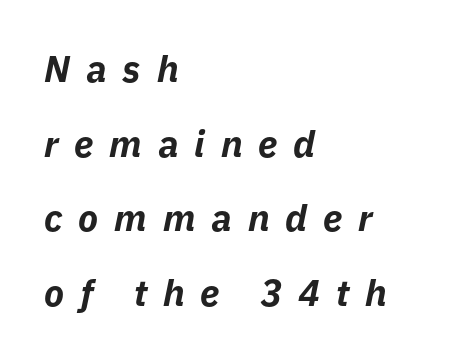
Slant detected: the letters are inclined. The passage shown stacks its lines with a broad gap. You could not count columns in this text — the font is proportionally spaced. The glyphs are unaccompanied by any horizontal stroke below them. The setting favours the left margin, as ordinary paragraphs usually do.
